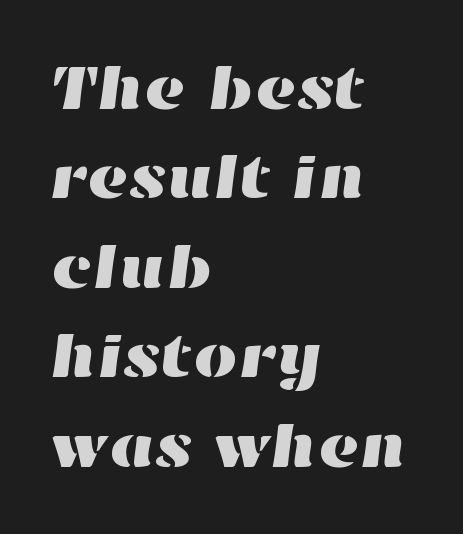
Q: Is the text underlined? A: No.
Q: How is the paragraph aligned? A: Left-aligned.
Q: Is the spacing between letters normal or unusually wide? A: Normal.
Q: Is the spacing between lines tight, normal or loose? A: Normal.
Q: Width (condensed, normal, or wide)? A: Wide.
Q: Stroke contrast? A: High.
Q: x-height? A: Medium.
Q: Monospaced? A: No.
